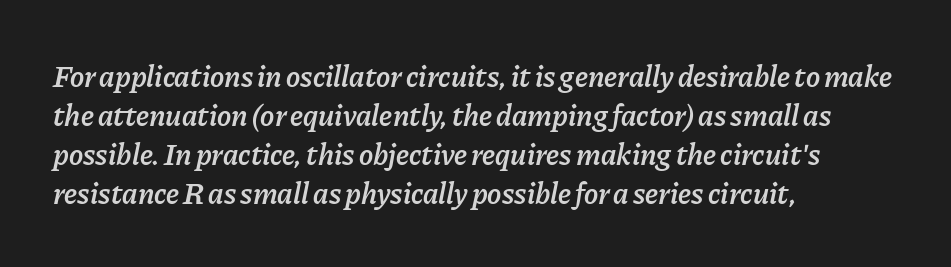
The image shows 30 px semibold type, italic (leaning right); set left-aligned, normal line spacing (1.3x), normal letter spacing, not underlined; low stroke contrast and a medium x-height.
